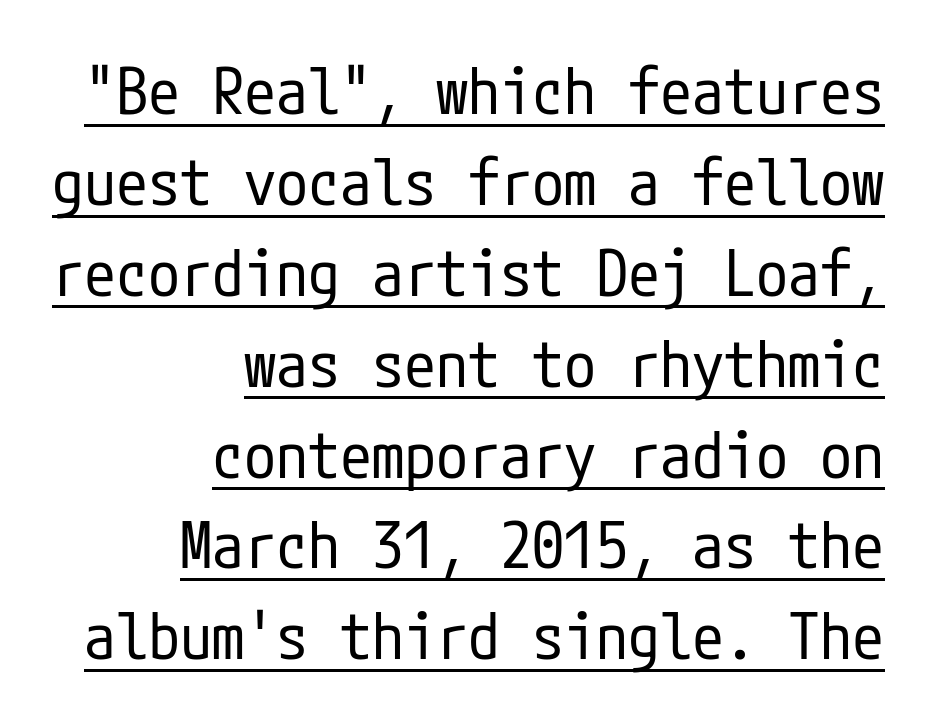
{"serif": "no", "italic": "no", "bold": "no", "weight": "regular", "width": "condensed", "stroke_contrast": "low", "x_height": "medium", "underline": "yes", "align": "right", "line_spacing": "normal", "line_spacing_ratio": 1.42, "letter_spacing": "normal", "letter_spacing_em": 0.0, "glyph_px": 64}
